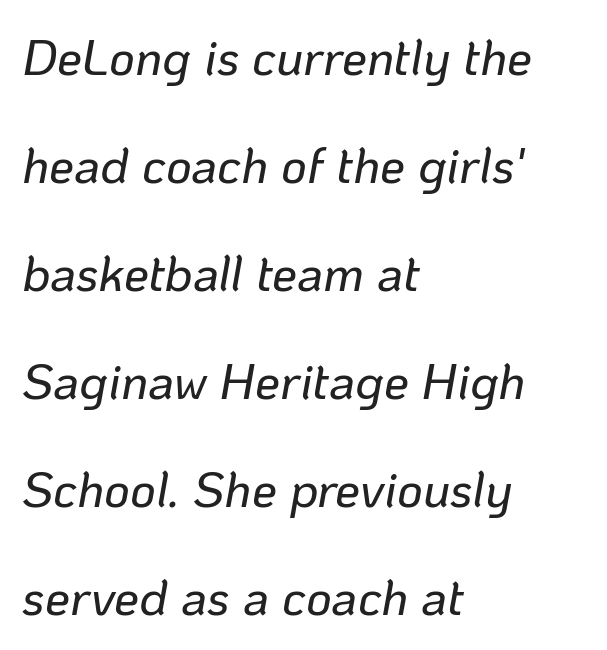
{"italic": "yes", "lean": "right", "slant_degrees": 10, "width": "normal", "stroke_contrast": "low", "x_height": "medium", "monospaced": "no", "underline": "no", "align": "left", "line_spacing": "loose", "line_spacing_ratio": 2.16, "letter_spacing": "normal", "letter_spacing_em": 0.0, "glyph_px": 50}
